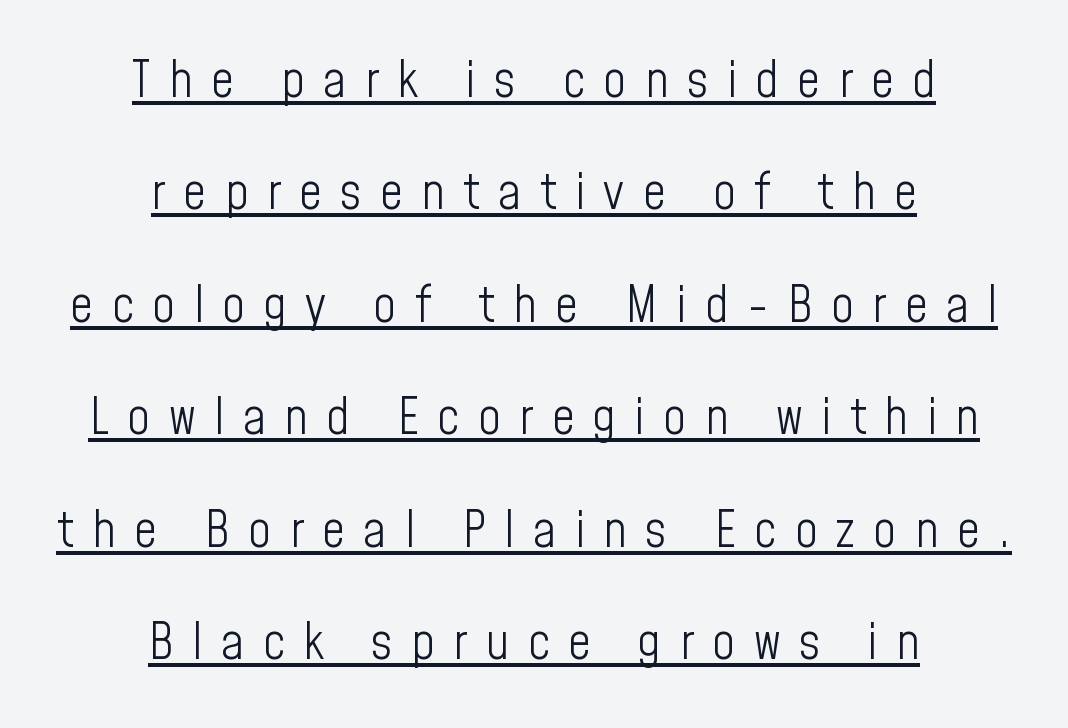
{"serif": "no", "italic": "no", "bold": "no", "weight": "light", "width": "condensed", "stroke_contrast": "low", "x_height": "medium", "monospaced": "no", "underline": "yes", "align": "center", "line_spacing": "loose", "line_spacing_ratio": 2.25, "letter_spacing": "wide", "letter_spacing_em": 0.37, "glyph_px": 50}
